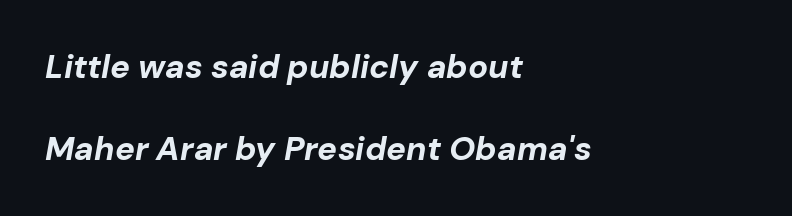
The image shows 33 px bold type, italic (leaning right); set left-aligned, loose line spacing (2.48x), normal letter spacing, not underlined; low stroke contrast and a medium x-height.
